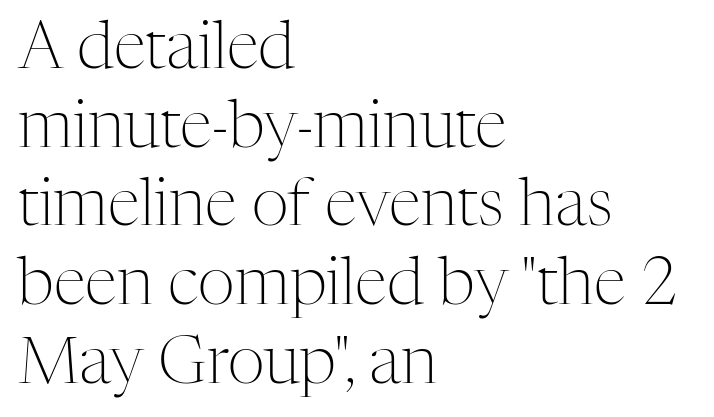
{"serif": "yes", "italic": "no", "bold": "no", "weight": "light", "width": "normal", "stroke_contrast": "medium", "x_height": "medium", "monospaced": "no", "underline": "no", "align": "left", "line_spacing_ratio": 1.21, "letter_spacing": "normal", "letter_spacing_em": 0.0, "glyph_px": 65}
